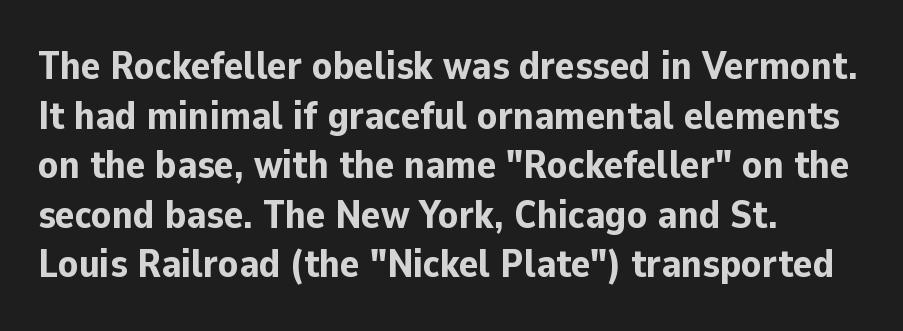
Notice how thick the strokes are: this is what a full bold looks like. Casual observation: everything's shoved over to the left. Character widths vary here, with narrow letters taking less room than wide ones. Plain, unruled lines of type. The axis of the letterforms is exactly vertical.
